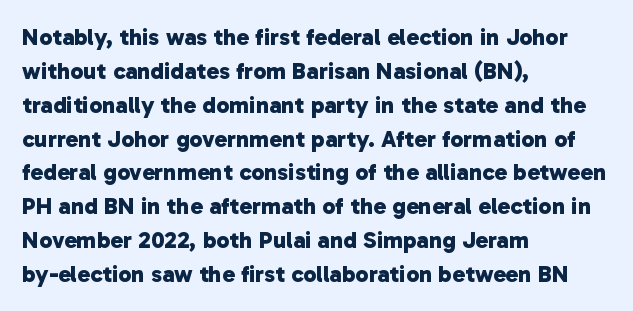
{"bold": "yes", "underline": "no", "align": "left", "line_spacing": "normal", "line_spacing_ratio": 1.41, "letter_spacing": "normal", "letter_spacing_em": 0.0, "glyph_px": 24}
